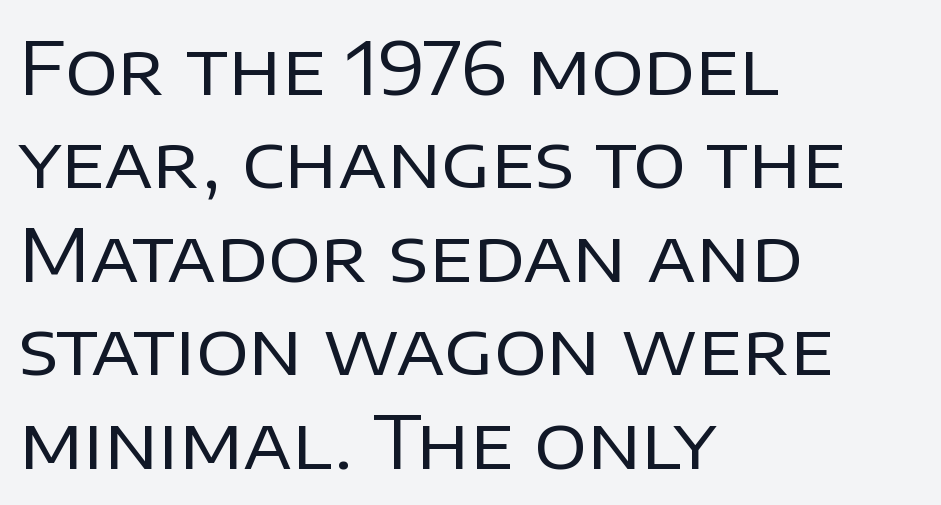
Q: Is the text bold? A: No.
Q: Is the text italic (slanted)? A: No, it is upright.
Q: Is the typeface a serif or a sans-serif typeface? A: Sans-serif.
Q: Is the text underlined? A: No.
Q: How is the paragraph aligned? A: Left-aligned.
Q: Is the spacing between letters normal or unusually wide? A: Normal.
Q: Is the spacing between lines tight, normal or loose? A: Normal.
Q: Width (condensed, normal, or wide)? A: Normal.
Q: Stroke contrast? A: Low.
Q: x-height? A: Large.
Q: Monospaced? A: No.
